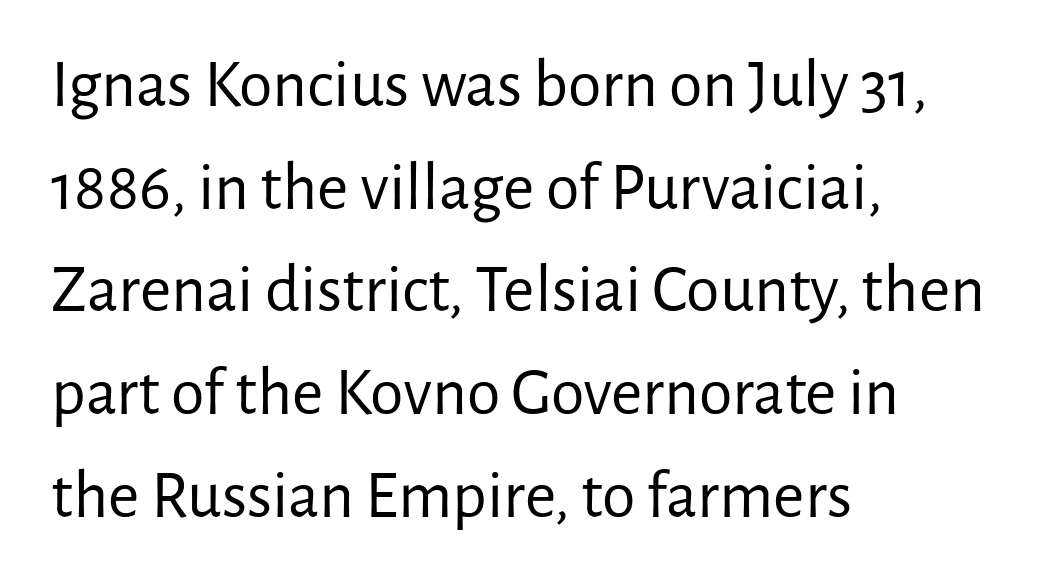
{"serif": "no", "italic": "no", "bold": "no", "weight": "regular", "width": "normal", "stroke_contrast": "low", "x_height": "medium", "monospaced": "no", "underline": "no", "align": "left", "line_spacing": "normal", "line_spacing_ratio": 1.51, "letter_spacing": "normal", "letter_spacing_em": 0.0, "glyph_px": 68}
